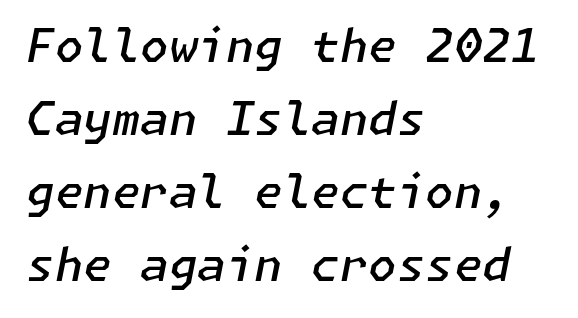
Slightly chunky letters — semibold, I'd say, not full bold. The passage shown has conventional tracking throughout. Underline: absent. The compositor pushed each line to the left boundary. This block has exactly the height ordinary leading produces.
